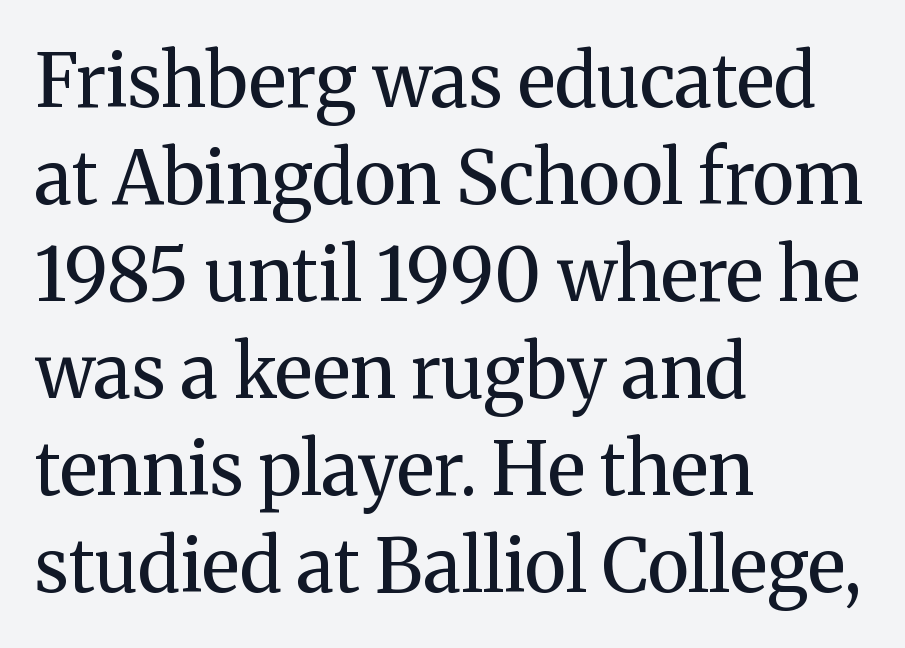
Q: Is the text bold? A: No.
Q: Is the text italic (slanted)? A: No, it is upright.
Q: Is the typeface a serif or a sans-serif typeface? A: Serif.
Q: Is the text underlined? A: No.
Q: How is the paragraph aligned? A: Left-aligned.
Q: Is the spacing between letters normal or unusually wide? A: Normal.
Q: Is the spacing between lines tight, normal or loose? A: Normal.
Q: Width (condensed, normal, or wide)? A: Normal.
Q: Stroke contrast? A: Medium.
Q: x-height? A: Medium.
Q: Monospaced? A: No.
